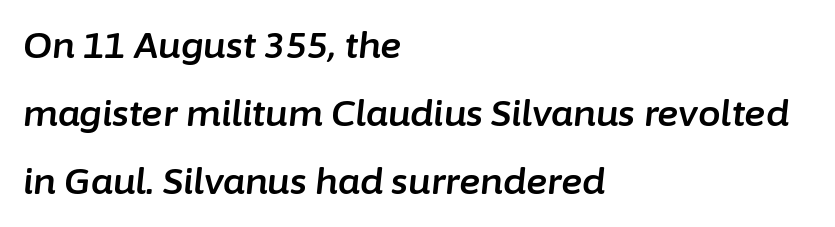
The rag falls on the right side of this text block. Anything drawn beneath the words? Only blank space. Looking at the ascenders, they clearly lean. Honestly, the letter spacing is just normal — you wouldn't notice it. You could not count columns in this text — the font is proportionally spaced.
